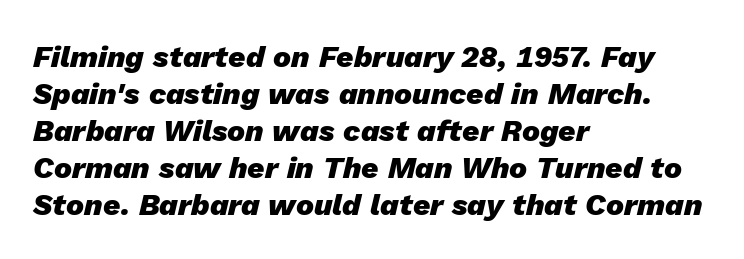
Q: Is the text bold? A: Yes.
Q: Is the text italic (slanted)? A: Yes, it leans right by about 13 degrees.
Q: Is the text underlined? A: No.
Q: How is the paragraph aligned? A: Left-aligned.
Q: Is the spacing between letters normal or unusually wide? A: Normal.
Q: Width (condensed, normal, or wide)? A: Normal.
Q: Stroke contrast? A: Low.
Q: x-height? A: Medium.
Q: Monospaced? A: No.
